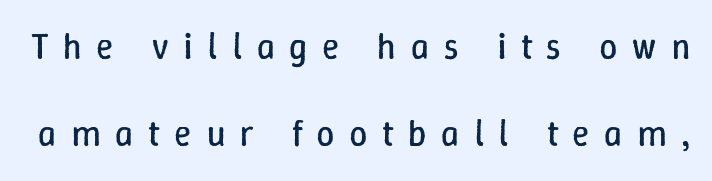
Characters remain perfectly vertical along every line. Interline gaps are noticeably wide in this sample. These lines are rendered in a variable-pitch font. Ink coverage per letter is moderate at most.
